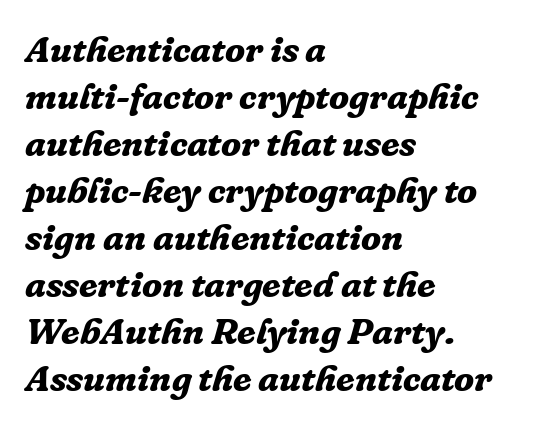
{"serif": "yes", "italic": "yes", "lean": "right", "slant_degrees": 16, "bold": "yes", "weight": "bold", "width": "normal", "stroke_contrast": "low", "x_height": "medium", "monospaced": "no", "underline": "no", "align": "left", "line_spacing": "normal", "line_spacing_ratio": 1.27, "letter_spacing": "normal", "letter_spacing_em": 0.0, "glyph_px": 37}
